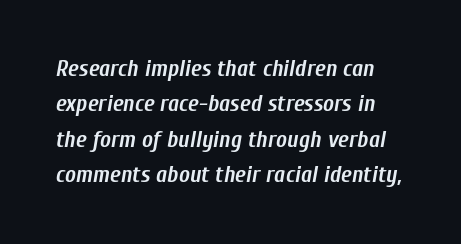
Q: Is the text bold? A: Yes.
Q: Is the text italic (slanted)? A: Yes, it leans right by about 10 degrees.
Q: Is the text underlined? A: No.
Q: Is the spacing between letters normal or unusually wide? A: Normal.
Q: Is the spacing between lines tight, normal or loose? A: Normal.
